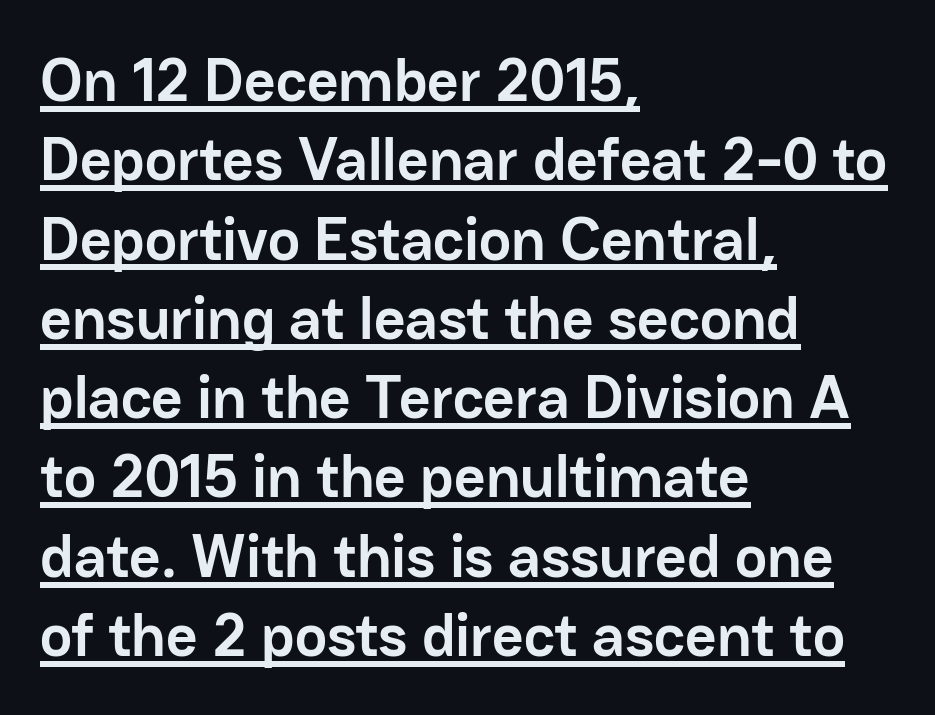
The image shows 61 px semibold sans-serif type, upright; set left-aligned, normal line spacing (1.3x), normal letter spacing, underlined; low stroke contrast and a medium x-height.
